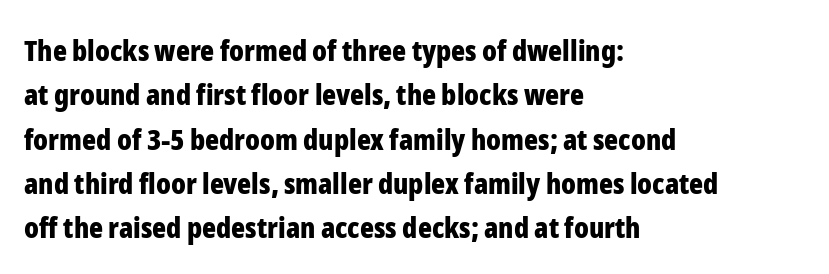
Q: Is the text bold? A: Yes.
Q: Is the text italic (slanted)? A: No, it is upright.
Q: Is the typeface a serif or a sans-serif typeface? A: Sans-serif.
Q: Is the text underlined? A: No.
Q: How is the paragraph aligned? A: Left-aligned.
Q: Is the spacing between letters normal or unusually wide? A: Normal.
Q: Is the spacing between lines tight, normal or loose? A: Normal.
Q: Width (condensed, normal, or wide)? A: Condensed.
Q: Stroke contrast? A: Low.
Q: x-height? A: Medium.
Q: Monospaced? A: No.
